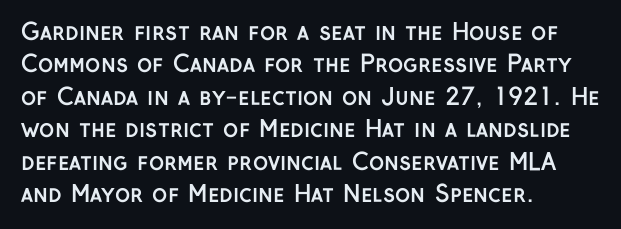
The image shows 23 px bold type, upright; set left-aligned, normal line spacing (1.41x), normal letter spacing, not underlined.
